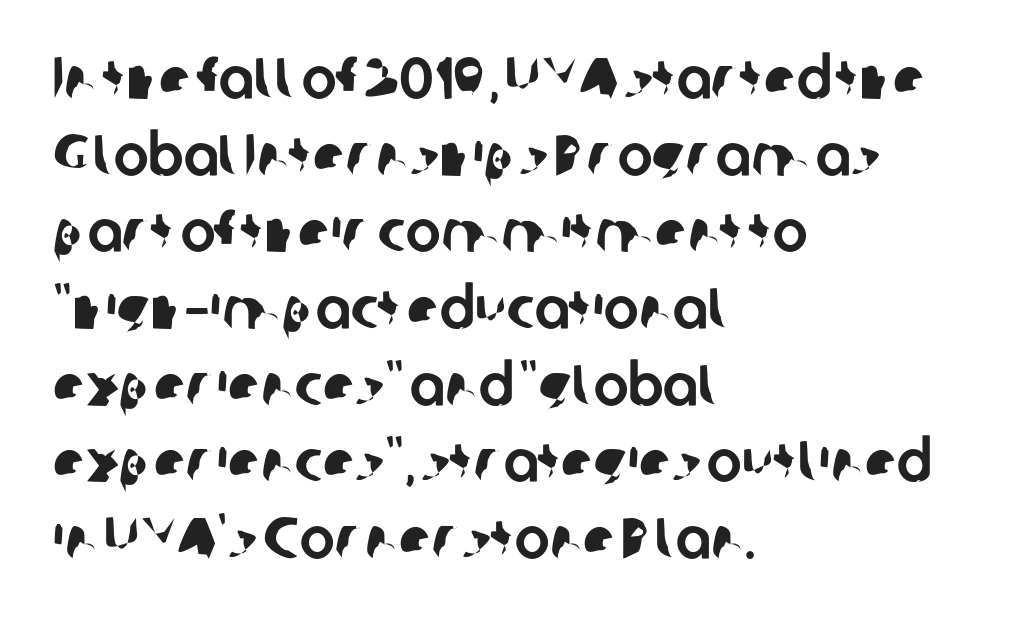
The image shows 59 px sans-serif type; set left-aligned, normal line spacing (1.3x), normal letter spacing, not underlined; low stroke contrast and a medium x-height.
